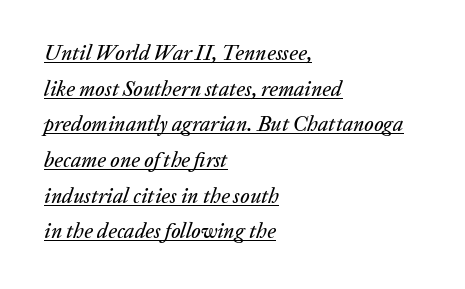
The image shows 21 px text type, italic (leaning right); set left-aligned, normal line spacing (1.7x), normal letter spacing, underlined.
